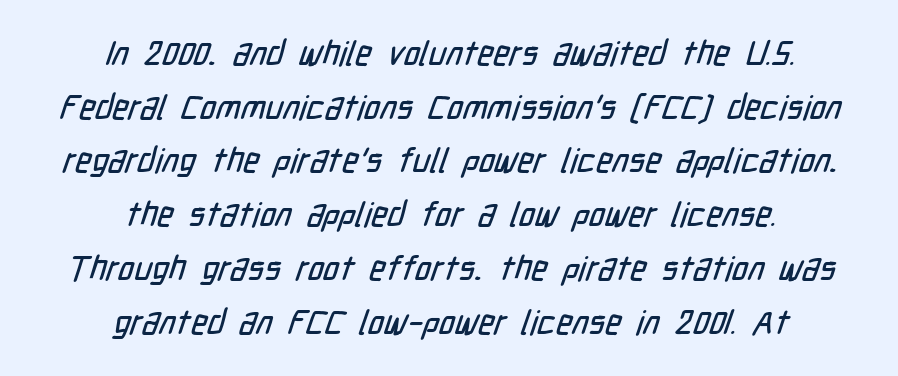
{"serif": "no", "width": "condensed", "stroke_contrast": "low", "x_height": "medium", "monospaced": "no", "underline": "no", "align": "center", "line_spacing": "normal", "line_spacing_ratio": 1.58, "letter_spacing": "normal", "letter_spacing_em": 0.0, "glyph_px": 34}
